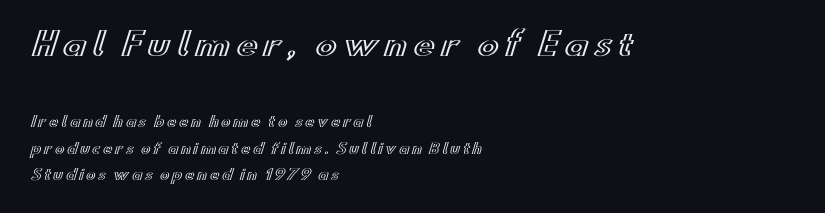
{"width": "wide", "x_height": "small", "monospaced": "no", "underline": "no", "align": "left", "line_spacing_ratio": 1.87, "larger_block": "first", "size_ratio": 2.29, "glyph_px": 32}
